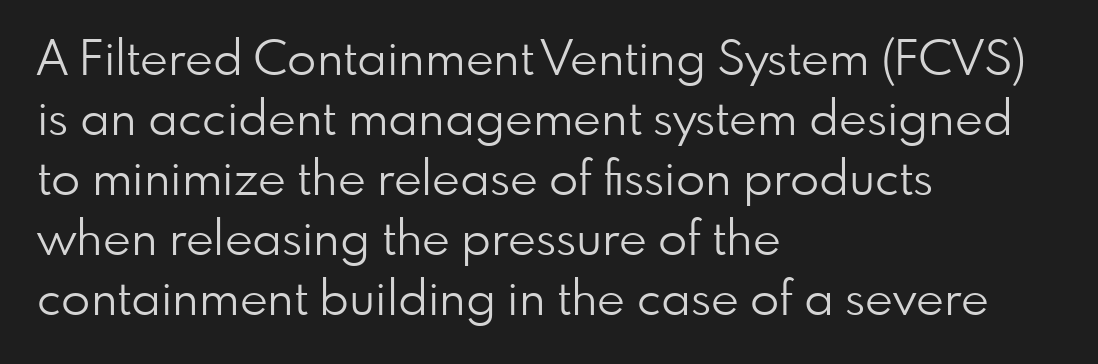
The image shows 48 px light sans-serif type, upright; set left-aligned, normal line spacing (1.25x), normal letter spacing, not underlined; low stroke contrast and a small x-height.
